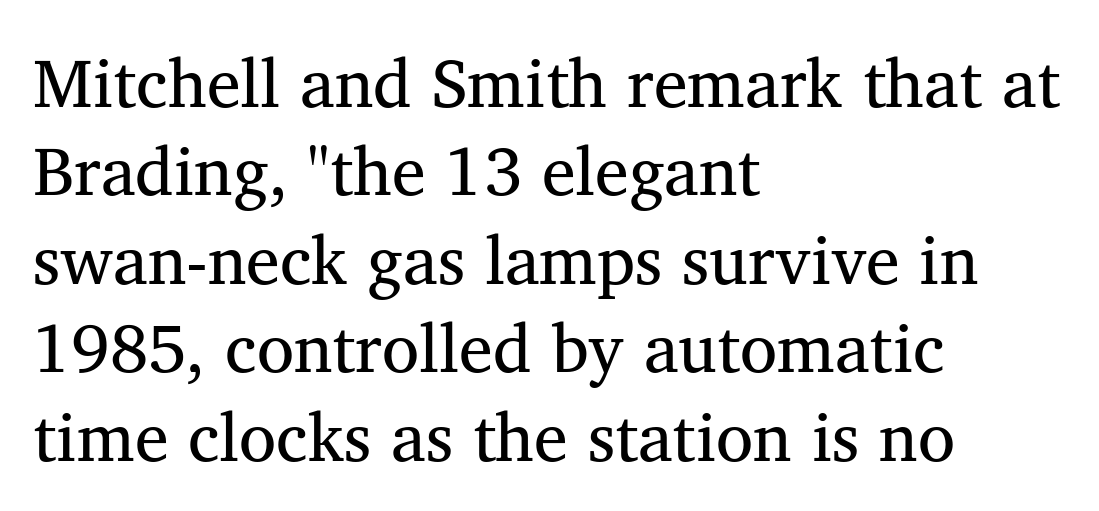
The image shows 68 px regular-weight serif type, upright; set left-aligned, normal line spacing (1.3x), normal letter spacing, not underlined; medium stroke contrast and a medium x-height.
